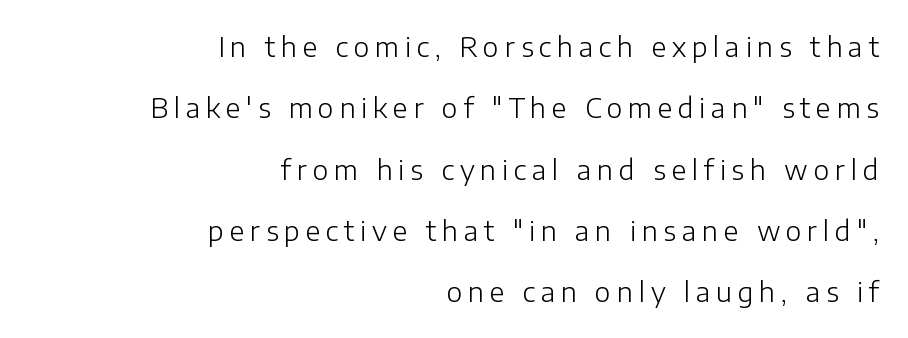
{"italic": "no", "bold": "no", "underline": "no", "align": "right", "line_spacing": "loose", "line_spacing_ratio": 2.27, "letter_spacing": "wide", "letter_spacing_em": 0.21, "glyph_px": 27}
